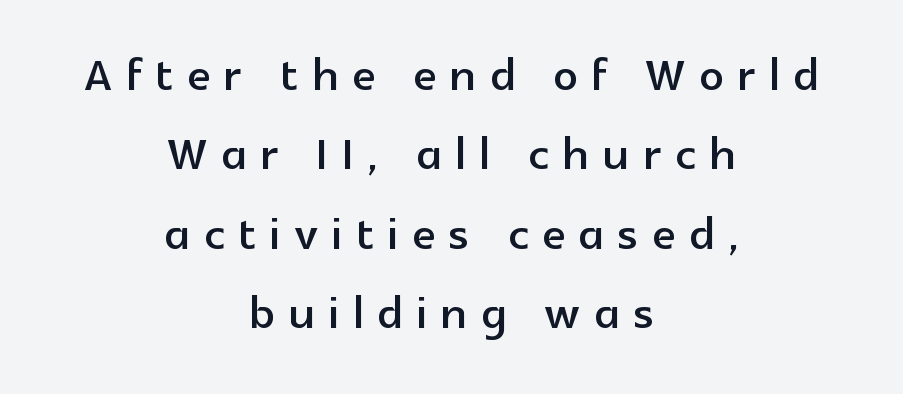
Centered paragraph, ragged on both sides. In terms of letterspacing, this is a distinctly airy, spread setting. Anything drawn beneath the words? Only blank space. A roman cut, with each character standing at attention. The letters carry no serifs — their stems end cleanly without finishing strokes.
